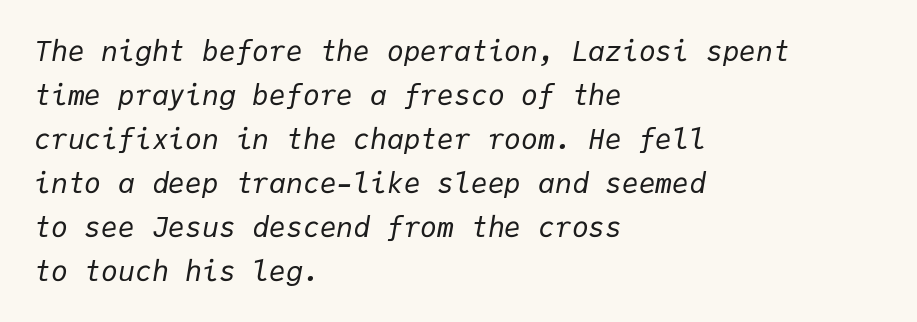
Q: Is the text bold? A: No.
Q: Is the text italic (slanted)? A: Yes, it leans right by about 9 degrees.
Q: Is the text underlined? A: No.
Q: How is the paragraph aligned? A: Left-aligned.
Q: Is the spacing between letters normal or unusually wide? A: Normal.
Q: Is the spacing between lines tight, normal or loose? A: Normal.
Q: Width (condensed, normal, or wide)? A: Normal.
Q: Stroke contrast? A: Low.
Q: x-height? A: Medium.
Q: Monospaced? A: Yes.
